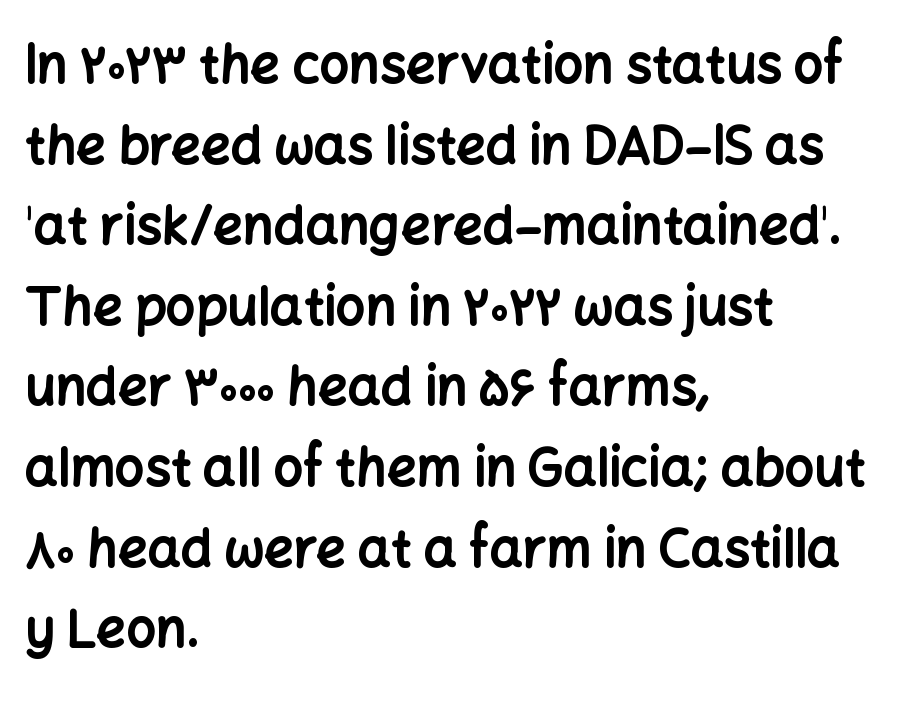
The image shows 52 px bold sans-serif type, upright; set left-aligned, normal line spacing (1.55x), normal letter spacing, not underlined; low stroke contrast and a medium x-height.
